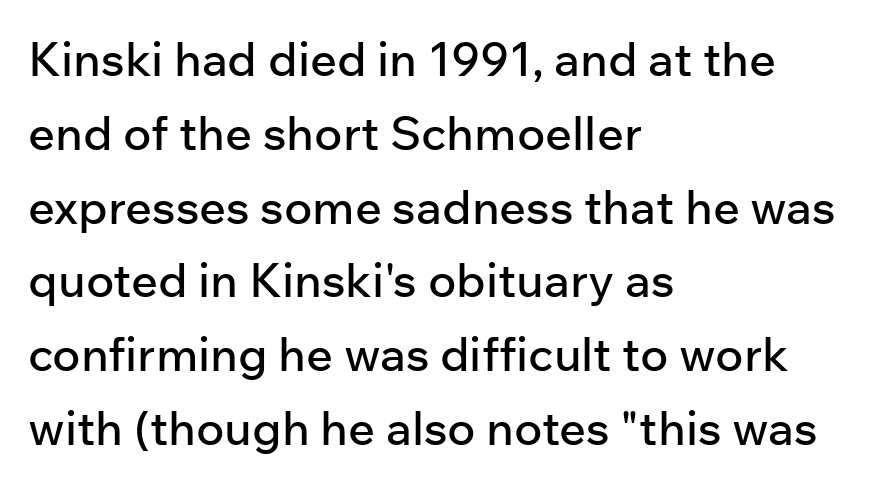
Posture: upright roman. A typesetter would call this proportional, since set widths differ per character. Each row of text sits above clean, open space. The font family rendered here belongs to the sans-serif group. Here the glyphs are tracked normally, forming tight word shapes. Interline gaps are of average width in this sample.
